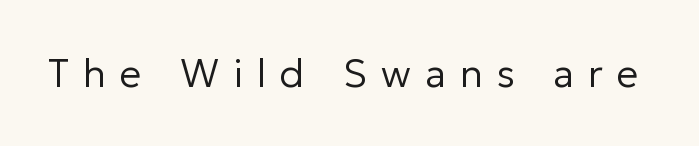
{"serif": "no", "italic": "no", "bold": "no", "weight": "regular", "width": "normal", "stroke_contrast": "low", "x_height": "medium", "monospaced": "no", "underline": "no", "letter_spacing": "wide", "letter_spacing_em": 0.36, "glyph_px": 39}
